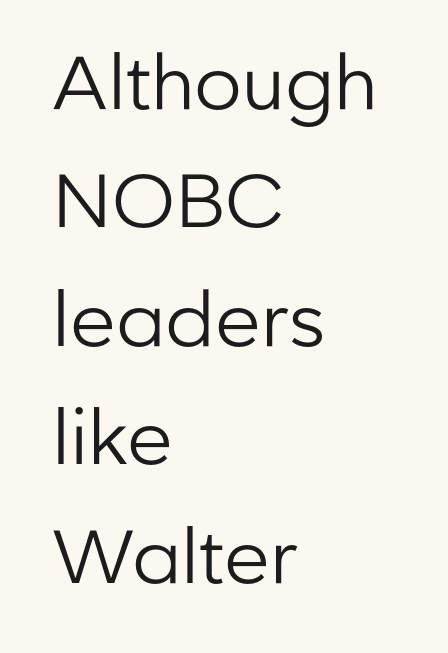
{"serif": "no", "italic": "no", "bold": "no", "weight": "regular", "width": "normal", "stroke_contrast": "low", "x_height": "medium", "monospaced": "no", "underline": "no", "align": "left", "line_spacing": "normal", "line_spacing_ratio": 1.58, "letter_spacing": "normal", "letter_spacing_em": 0.0, "glyph_px": 75}
